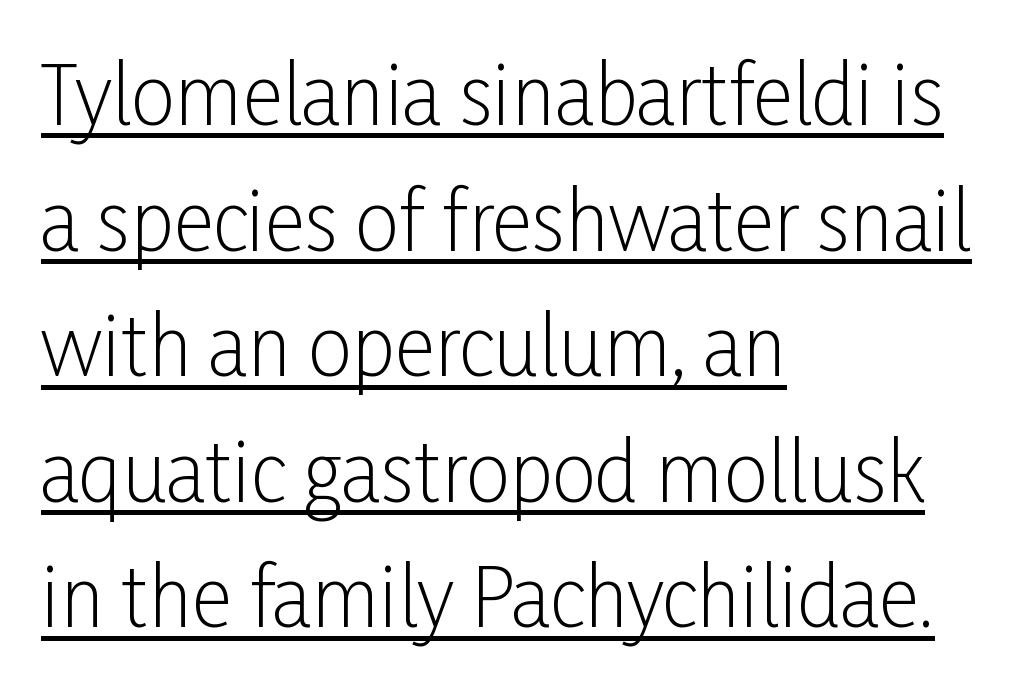
The image shows 79 px light, condensed sans-serif type, upright; set left-aligned, normal line spacing (1.59x), normal letter spacing, underlined; low stroke contrast and a medium x-height.
